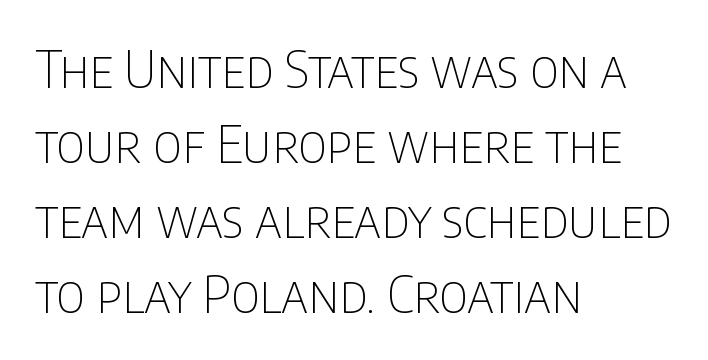
Ordinary non-slanted type is in use. Stem width sits at or under what a default text font uses. These lines keep a tight, regular rhythm from letter to letter. You could not count columns in this text — the font is proportionally spaced. Normally led — the rows are evenly, conventionally spaced. The zone under the glyphs is completely vacant.
